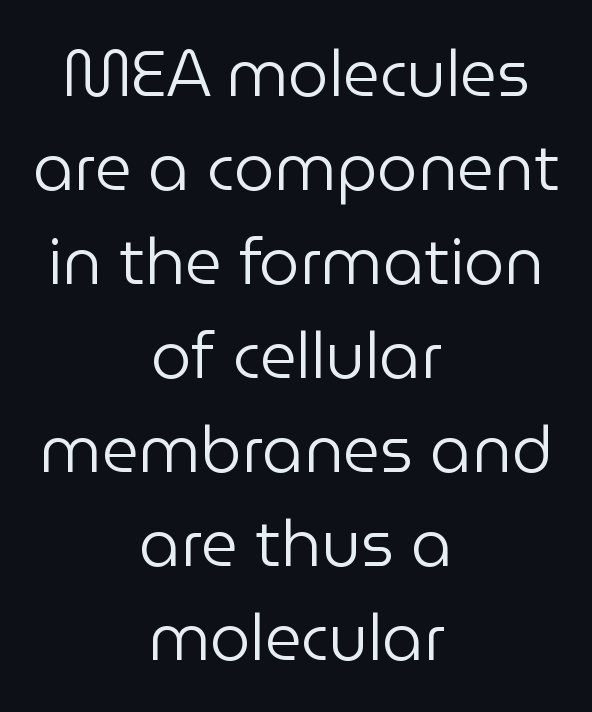
Q: Is the text bold? A: No.
Q: Is the text italic (slanted)? A: No, it is upright.
Q: Is the typeface a serif or a sans-serif typeface? A: Sans-serif.
Q: Is the text underlined? A: No.
Q: How is the paragraph aligned? A: Centered.
Q: Is the spacing between letters normal or unusually wide? A: Normal.
Q: Is the spacing between lines tight, normal or loose? A: Normal.
Q: Width (condensed, normal, or wide)? A: Normal.
Q: Stroke contrast? A: Low.
Q: x-height? A: Medium.
Q: Monospaced? A: No.
